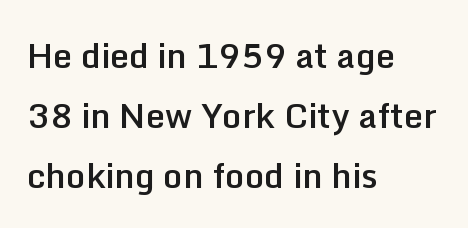
{"serif": "no", "italic": "no", "bold": "semi", "weight": "semibold", "width": "normal", "stroke_contrast": "low", "x_height": "medium", "monospaced": "no", "underline": "no", "align": "left", "line_spacing_ratio": 1.76, "letter_spacing": "normal", "letter_spacing_em": 0.0, "glyph_px": 34}
